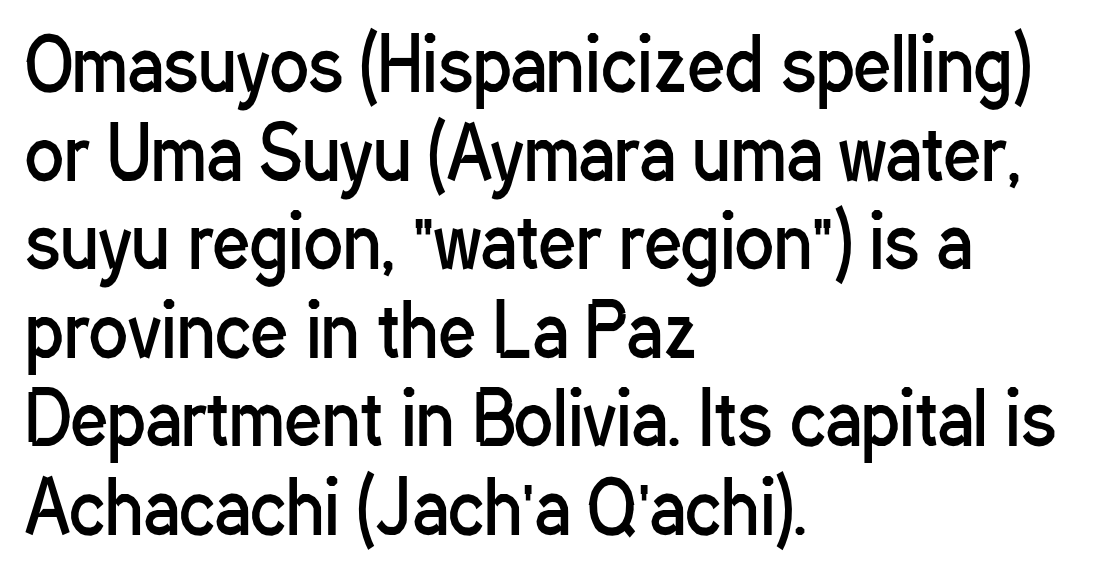
{"serif": "no", "italic": "no", "bold": "no", "weight": "regular", "width": "condensed", "stroke_contrast": "low", "x_height": "medium", "monospaced": "no", "underline": "no", "align": "left", "line_spacing_ratio": 1.23, "letter_spacing": "normal", "letter_spacing_em": 0.0, "glyph_px": 72}
